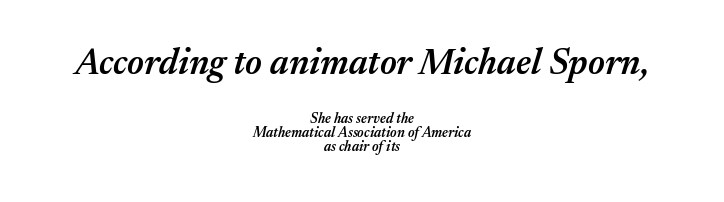
{"italic": "yes", "lean": "right", "slant_degrees": 17, "bold": "semi", "weight": "semibold", "width": "normal", "stroke_contrast": "medium", "x_height": "medium", "monospaced": "no", "underline": "no", "align": "center", "line_spacing": "tight", "line_spacing_ratio": 1.0, "letter_spacing": "normal", "letter_spacing_em": 0.0, "larger_block": "first", "size_ratio": 2.57, "glyph_px": 36}
